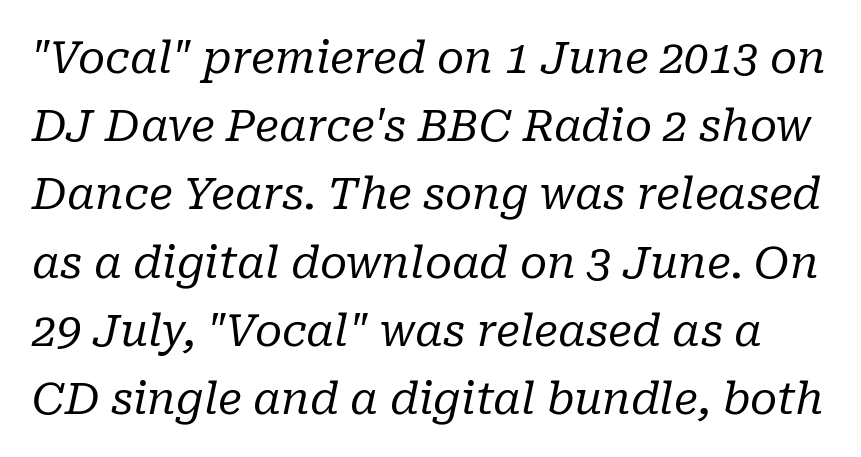
Serifs: yes, visible at the terminals of the letterforms. The passage shown has conventional tracking throughout. Observe the lean: these are italic letterforms. The words here are not underlined.
